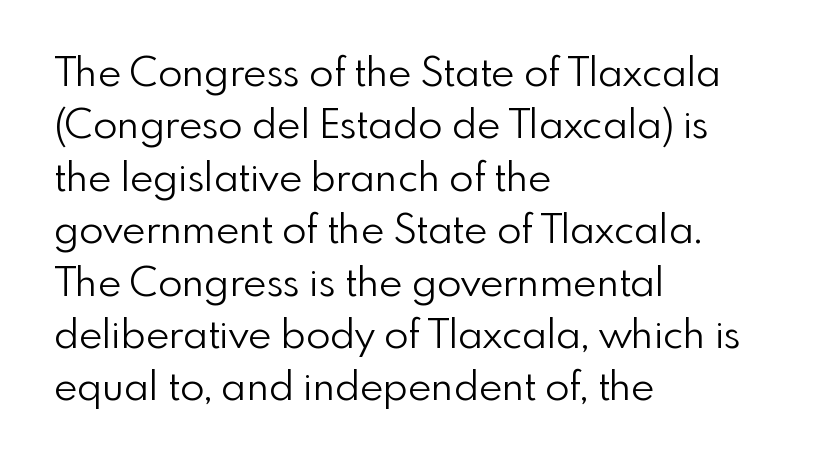
{"serif": "no", "italic": "no", "bold": "no", "weight": "light", "width": "normal", "stroke_contrast": "low", "x_height": "small", "monospaced": "no", "underline": "no", "align": "left", "line_spacing": "normal", "line_spacing_ratio": 1.31, "letter_spacing": "normal", "letter_spacing_em": 0.0, "glyph_px": 40}
